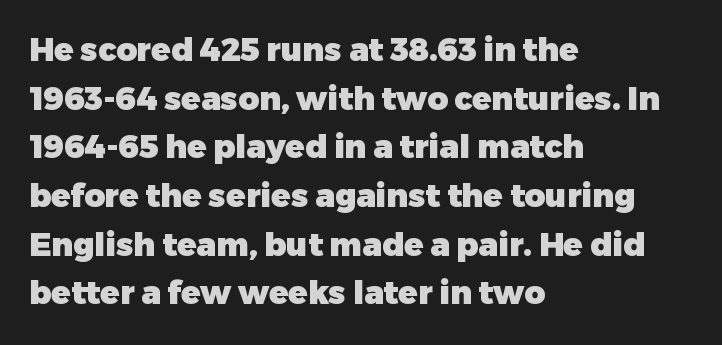
Q: Is the text bold? A: Yes.
Q: Is the text italic (slanted)? A: No, it is upright.
Q: Is the typeface a serif or a sans-serif typeface? A: Sans-serif.
Q: Is the text underlined? A: No.
Q: How is the paragraph aligned? A: Left-aligned.
Q: Is the spacing between letters normal or unusually wide? A: Normal.
Q: Is the spacing between lines tight, normal or loose? A: Normal.
Q: Width (condensed, normal, or wide)? A: Normal.
Q: Stroke contrast? A: Low.
Q: x-height? A: Medium.
Q: Monospaced? A: No.
